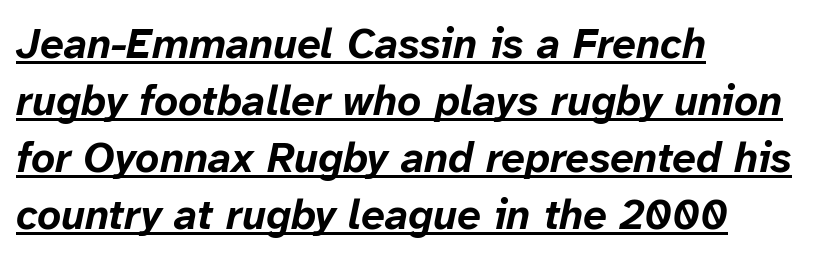
You could not count columns in this text — the font is proportionally spaced. Summary of weight: heavy, a full bold. Line spacing here is normal. Horizontally, the lines are justified to the leading edge only. Emphasis-style slanted type is in use.
